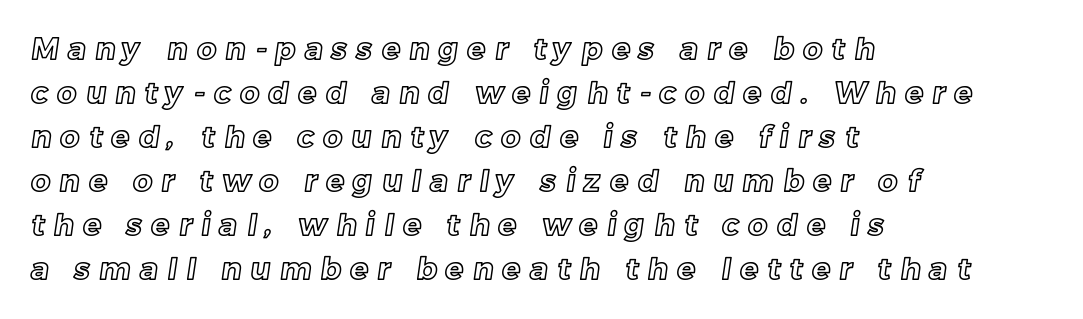
{"width": "normal", "x_height": "medium", "monospaced": "no", "underline": "no", "align": "left", "line_spacing": "normal", "line_spacing_ratio": 1.47, "letter_spacing": "wide", "letter_spacing_em": 0.31, "glyph_px": 30}
